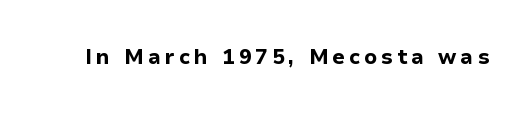
Q: Is the text bold? A: Yes.
Q: Is the text italic (slanted)? A: No, it is upright.
Q: Is the text underlined? A: No.
